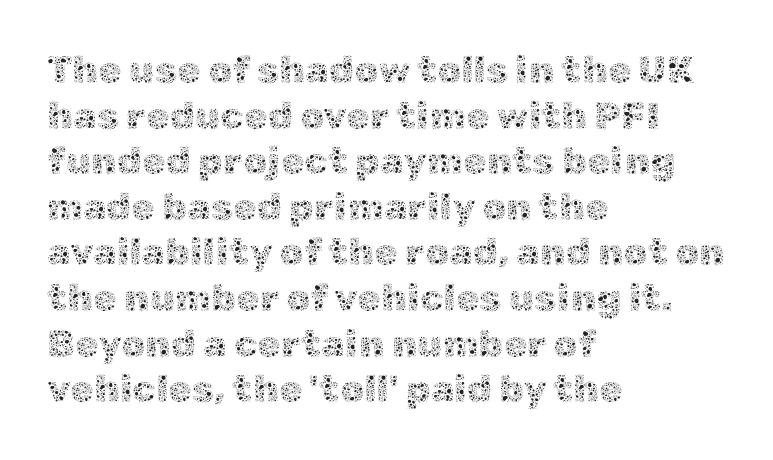
The image shows 38 px thin type, upright; set left-aligned, line spacing 1.2x, normal letter spacing, not underlined; a medium x-height.
